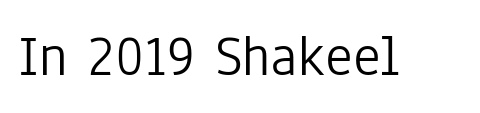
{"serif": "no", "italic": "no", "bold": "no", "weight": "light", "width": "condensed", "stroke_contrast": "low", "x_height": "medium", "monospaced": "no", "underline": "no", "letter_spacing": "normal", "letter_spacing_em": 0.0, "glyph_px": 59}
